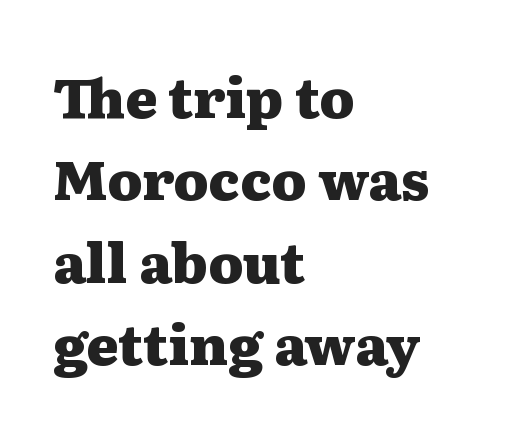
{"serif": "yes", "italic": "no", "bold": "yes", "weight": "heavy", "width": "wide", "stroke_contrast": "medium", "x_height": "medium", "monospaced": "no", "underline": "no", "align": "left", "line_spacing": "normal", "line_spacing_ratio": 1.5, "letter_spacing": "normal", "letter_spacing_em": 0.0, "glyph_px": 55}
